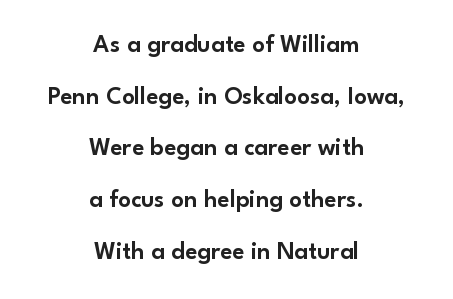
The passage shown is not underscored anywhere. Italic: no, the glyphs are upright roman. Default kerning and tracking; the words read as compact shapes. Every row of glyphs is offset so its center matches the block's center.
